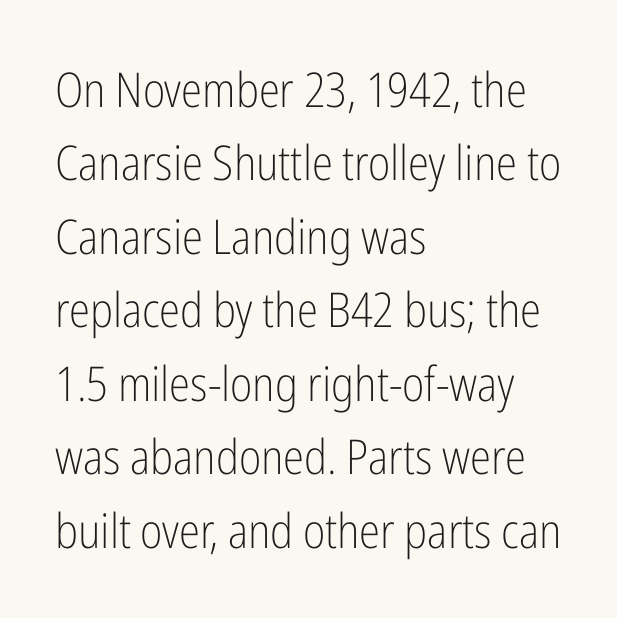
Q: Is the text bold? A: No.
Q: Is the text italic (slanted)? A: No, it is upright.
Q: Is the typeface a serif or a sans-serif typeface? A: Sans-serif.
Q: Is the text underlined? A: No.
Q: How is the paragraph aligned? A: Left-aligned.
Q: Is the spacing between letters normal or unusually wide? A: Normal.
Q: Is the spacing between lines tight, normal or loose? A: Normal.
Q: Width (condensed, normal, or wide)? A: Condensed.
Q: Stroke contrast? A: Low.
Q: x-height? A: Medium.
Q: Monospaced? A: No.
